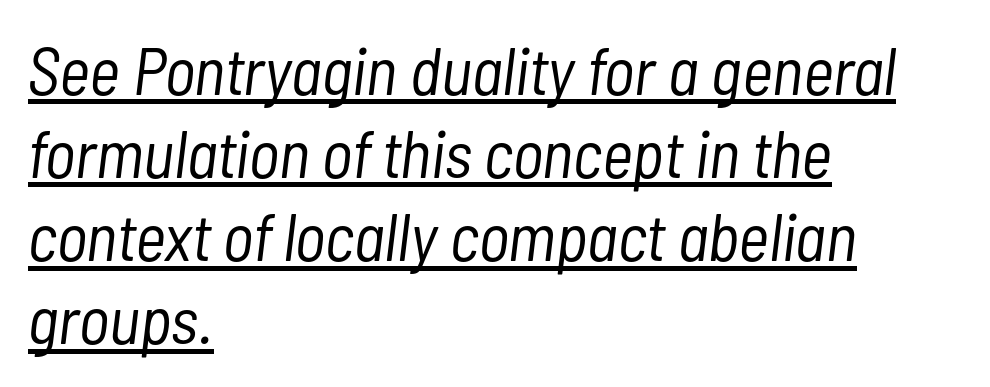
Each line starts at the same left margin while the right side varies. Bold? No — there's no thickening of the strokes. You could call the tracking neutral — neither tight nor loose. Varying glyph widths throughout — classic text-font behaviour. Designer's note — italics engaged. A continuous stroke trails under the words, as in a hyperlink.
